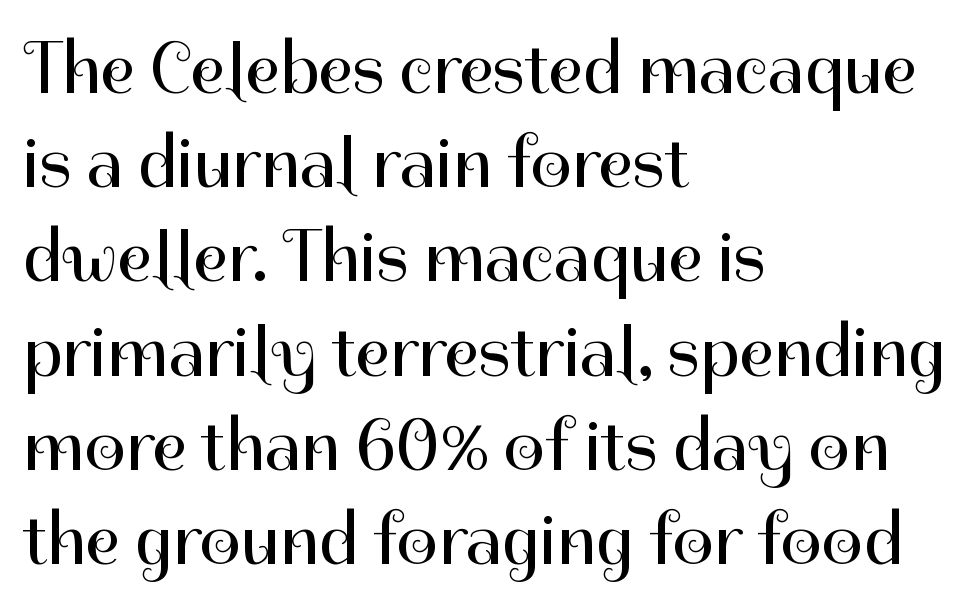
The image shows 73 px regular-weight sans-serif type, upright; set left-aligned, normal line spacing (1.29x), normal letter spacing, not underlined; high stroke contrast and a medium x-height.
